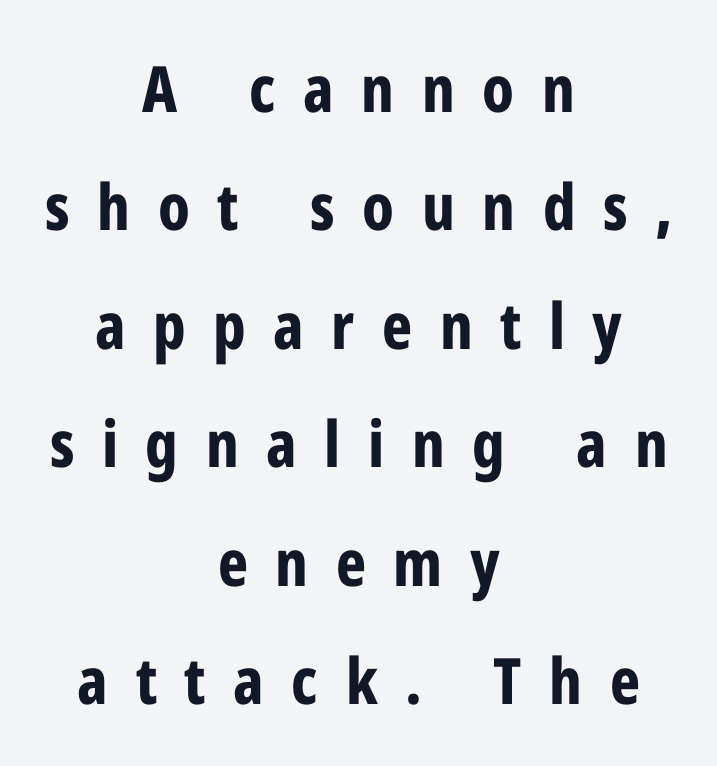
The image shows 64 px bold, condensed sans-serif type, upright; set centered, line spacing 1.85x, unusually wide letter spacing (+0.43 em), not underlined; low stroke contrast and a medium x-height.
